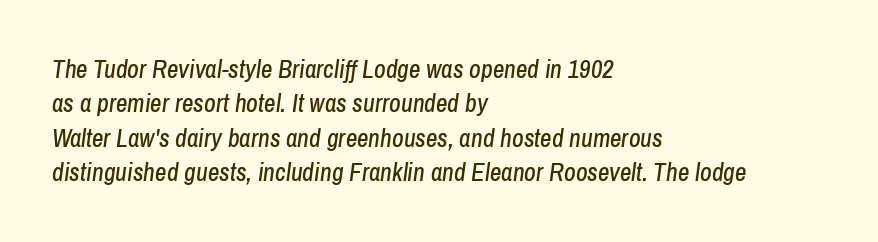
The image shows 25 px text type, italic (leaning right); set left-aligned, normal line spacing (1.38x), normal letter spacing, not underlined.
